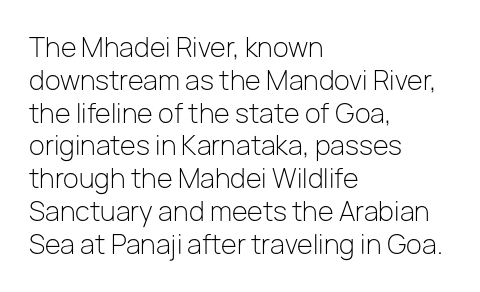
The image shows 26 px text type, upright; set left-aligned, normal line spacing (1.26x), normal letter spacing, not underlined.
